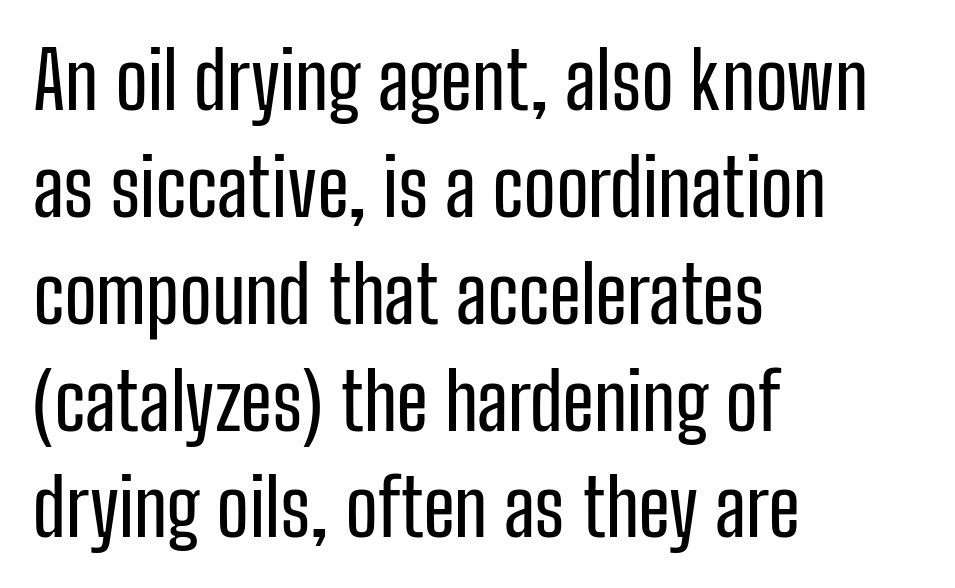
{"serif": "no", "italic": "no", "width": "condensed", "stroke_contrast": "low", "x_height": "medium", "monospaced": "no", "underline": "no", "align": "left", "line_spacing": "normal", "line_spacing_ratio": 1.37, "letter_spacing": "normal", "letter_spacing_em": 0.0, "glyph_px": 78}
